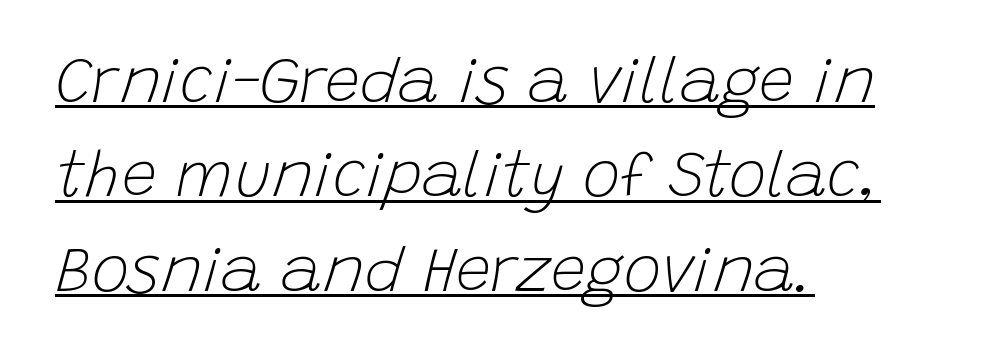
Here the designer chose a conventional face with non-uniform glyph widths. How are the letters spaced? Ordinarily, with no added tracking. Short and long lines alike share a common starting point at left. Unbolded letterforms with no extra heft. The lettering is marked with a stroke running underneath it.
